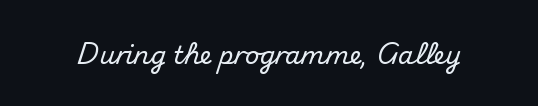
The image shows 25 px text type; set normal letter spacing, not underlined.
